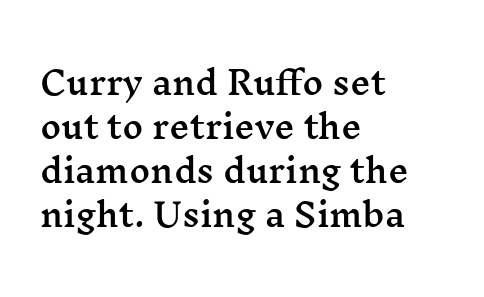
{"serif": "yes", "italic": "no", "width": "wide", "stroke_contrast": "medium", "x_height": "medium", "monospaced": "no", "underline": "no", "align": "left", "line_spacing": "normal", "line_spacing_ratio": 1.38, "letter_spacing": "normal", "letter_spacing_em": 0.0, "glyph_px": 32}
